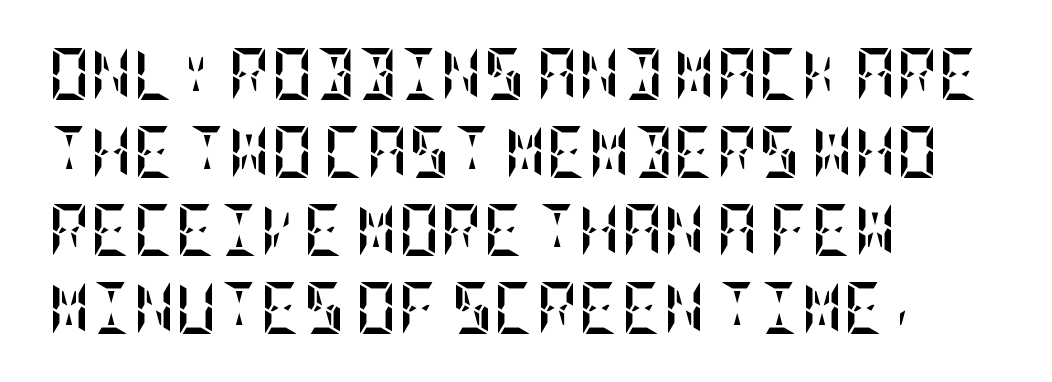
Each glyph is drawn with heavy, bold strokes. Line starts are locked; line ends wander. Check under the words: just untouched page. Does the lettering tilt? It doesn't — this is upright. How would I describe the line gaps? Plain and ordinary.
